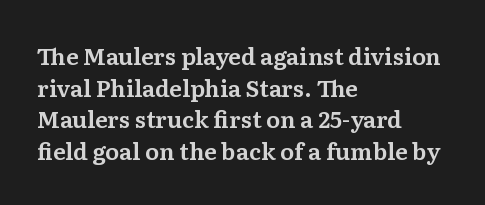
{"italic": "no", "underline": "no", "align": "left", "line_spacing": "normal", "line_spacing_ratio": 1.37, "letter_spacing": "normal", "letter_spacing_em": 0.0, "glyph_px": 23}
